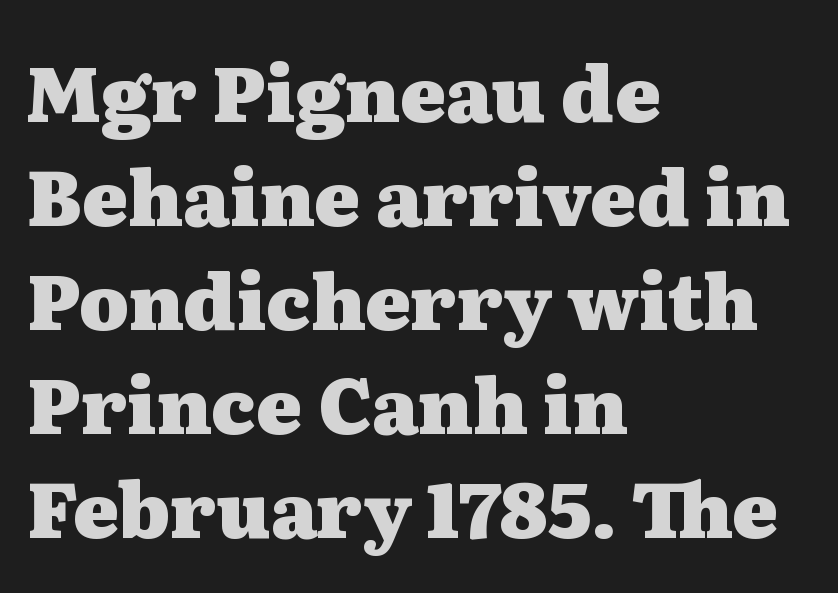
The image shows 76 px heavy, wide serif type, upright; set left-aligned, normal line spacing (1.37x), normal letter spacing, not underlined; medium stroke contrast and a medium x-height.
